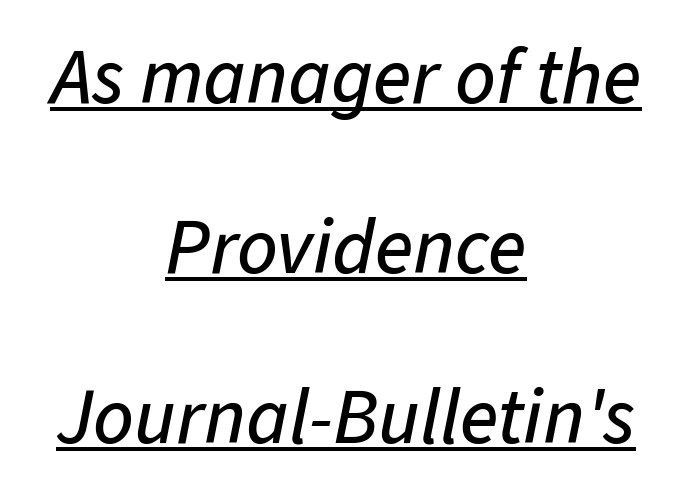
There's an unmistakable incline to the writing here. Here the designer chose a conventional face with non-uniform glyph widths. The whitespace from short lines is split evenly between both sides. Short note: letters normally spaced. Notice the wide empty band between every row — that's loose leading. The rendering uses the underline text-decoration.
